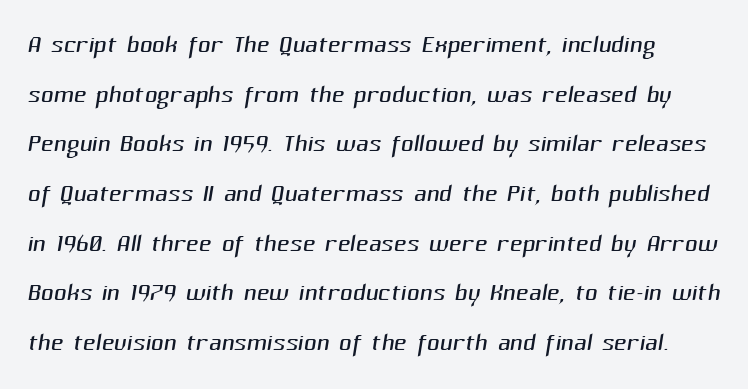
{"serif": "no", "bold": "no", "weight": "light", "width": "normal", "stroke_contrast": "medium", "x_height": "medium", "monospaced": "no", "underline": "no", "line_spacing": "normal", "line_spacing_ratio": 1.42, "letter_spacing": "normal", "letter_spacing_em": 0.0, "glyph_px": 35}
